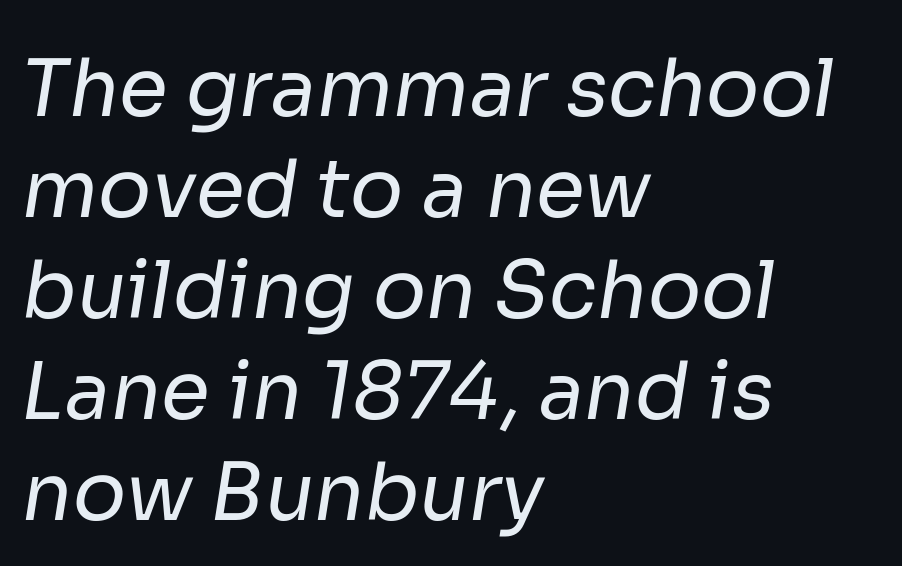
Evenly set lines give the paragraph a standard silhouette. Spacing verdict: proportional, widths tailored to each character. Line starts are locked; line ends wander. Is the letter spacing exaggerated? No — it looks like the ordinary default.
